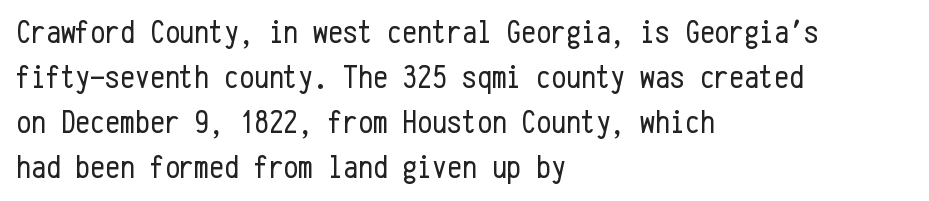
Q: Is the text bold? A: No.
Q: Is the text italic (slanted)? A: No, it is upright.
Q: Is the typeface a serif or a sans-serif typeface? A: Sans-serif.
Q: Is the text underlined? A: No.
Q: How is the paragraph aligned? A: Left-aligned.
Q: Is the spacing between letters normal or unusually wide? A: Normal.
Q: Is the spacing between lines tight, normal or loose? A: Normal.
Q: Width (condensed, normal, or wide)? A: Condensed.
Q: Stroke contrast? A: Low.
Q: x-height? A: Medium.
Q: Monospaced? A: Yes.
